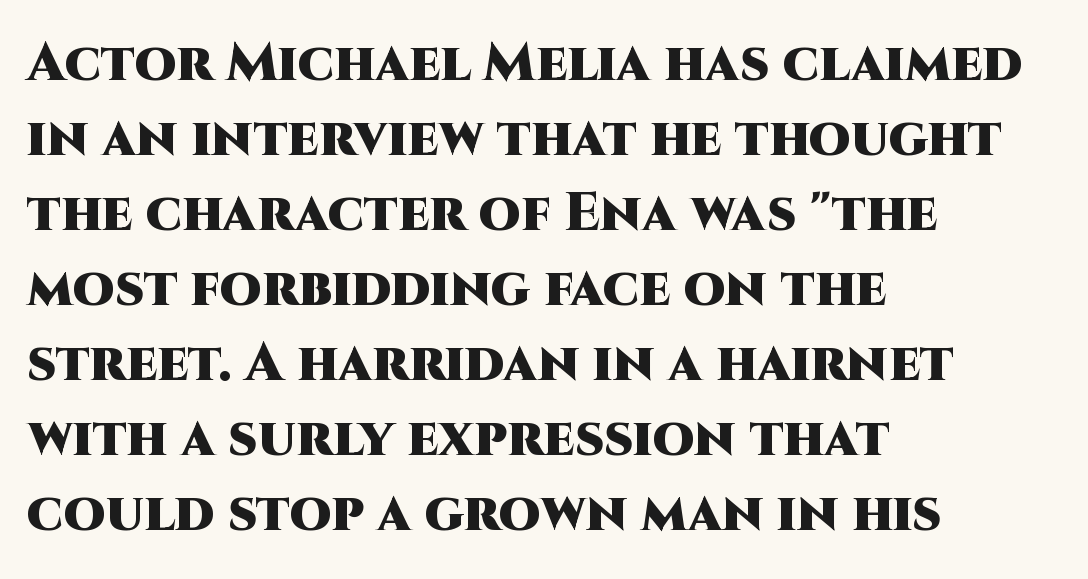
The block of text has a typical density, with ordinary space between rows. Font category for this specimen: sans-serif. The passage shown is typed in a proportional face where columns would drift. Visually the block forms a straight wall on the left and a jagged coastline on the right. What stands out about the letter spacing? Nothing — it is the standard amount. Ascenders rise straight up at ninety degrees.
